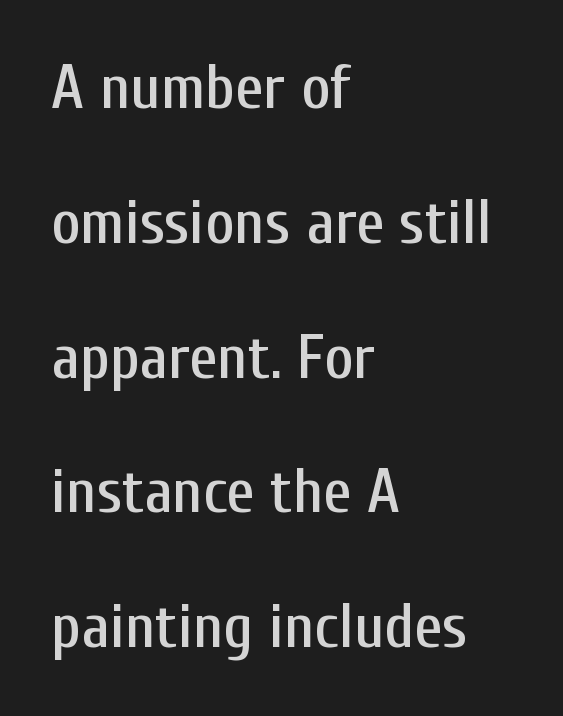
{"serif": "no", "italic": "no", "width": "condensed", "stroke_contrast": "low", "x_height": "medium", "monospaced": "no", "underline": "no", "align": "left", "line_spacing": "loose", "line_spacing_ratio": 2.14, "letter_spacing": "normal", "letter_spacing_em": 0.0, "glyph_px": 63}
